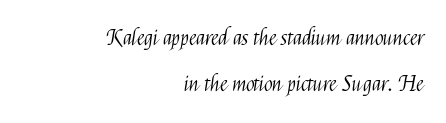
Only glyphs here, with clear space below each row. Short note: letters normally spaced. Every row of glyphs terminates at an identical x-position on the right. The designer dialed line spacing up above the default. The typeface has the unassuming heft of standard copy or less.
